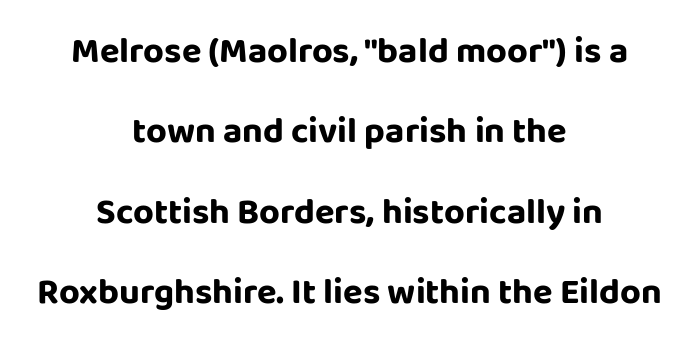
{"serif": "no", "italic": "no", "bold": "yes", "weight": "bold", "width": "normal", "stroke_contrast": "low", "x_height": "large", "monospaced": "no", "underline": "no", "align": "center", "line_spacing": "loose", "line_spacing_ratio": 2.23, "letter_spacing": "normal", "letter_spacing_em": 0.0, "glyph_px": 36}
